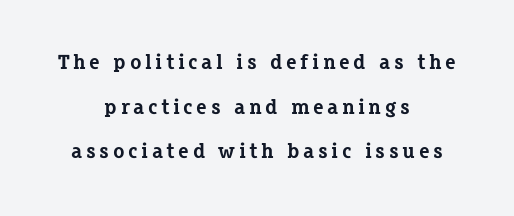
The image shows 21 px bold type, upright; set centered, loose line spacing (2.12x), not underlined.
